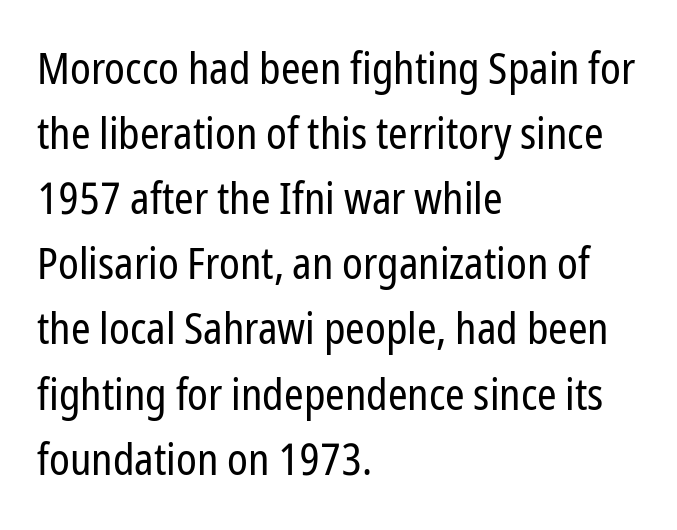
{"serif": "no", "italic": "no", "bold": "no", "weight": "regular", "width": "condensed", "stroke_contrast": "low", "x_height": "medium", "monospaced": "no", "underline": "no", "align": "left", "line_spacing": "normal", "line_spacing_ratio": 1.48, "letter_spacing": "normal", "letter_spacing_em": 0.0, "glyph_px": 44}
